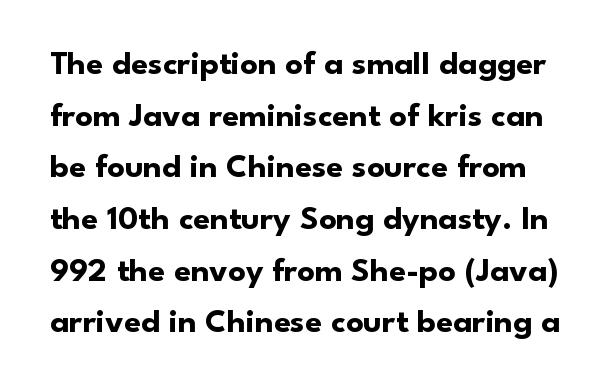
The image shows 34 px bold sans-serif type, upright; set normal line spacing (1.52x), normal letter spacing, not underlined; low stroke contrast and a small x-height.
